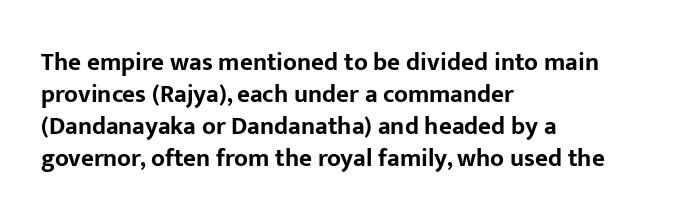
The typesetter chose a ragged-right arrangement here. The line texture is even and compact thanks to regular tracking. Summary of weight: heavy, a full bold. Vertically, the passage feels balanced, rows spaced as you'd expect. In terms of posture, this sample is upright.
